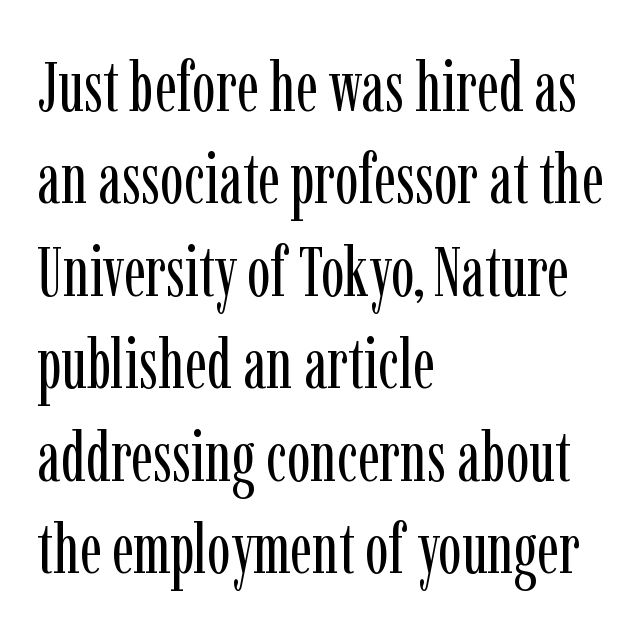
Rendered with straight, roman letterforms. Short and long lines alike share a common starting point at left. Honestly, the row spacing looks completely unremarkable. In terms of letterspacing, this is plain default setting.
